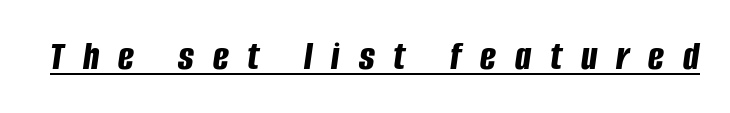
Q: Is the text bold? A: Yes.
Q: Is the text italic (slanted)? A: Yes, it leans right by about 8 degrees.
Q: Is the text underlined? A: Yes.
Q: Is the spacing between letters normal or unusually wide? A: Unusually wide.
Q: Width (condensed, normal, or wide)? A: Condensed.
Q: Stroke contrast? A: Low.
Q: x-height? A: Large.
Q: Monospaced? A: No.
